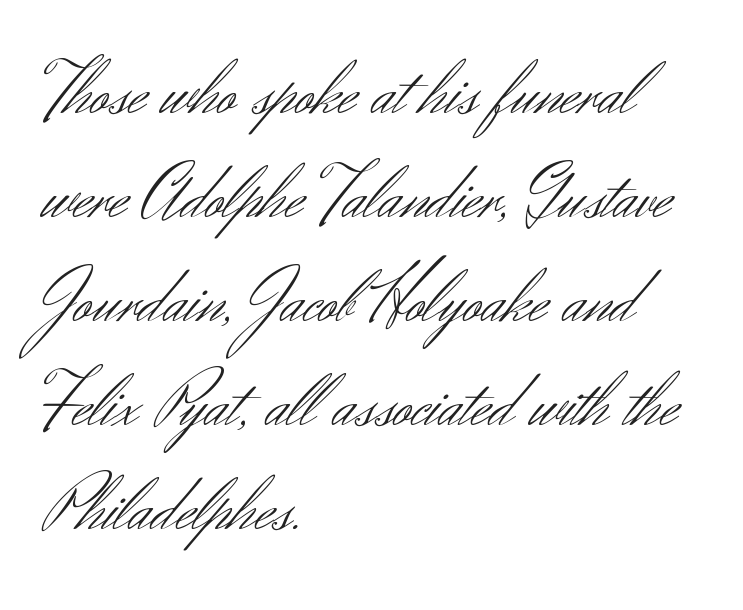
{"serif": "no", "bold": "no", "weight": "light", "width": "normal", "stroke_contrast": "medium", "x_height": "small", "monospaced": "no", "underline": "no", "align": "left", "line_spacing": "normal", "line_spacing_ratio": 1.37, "letter_spacing": "normal", "letter_spacing_em": 0.0, "glyph_px": 76}
